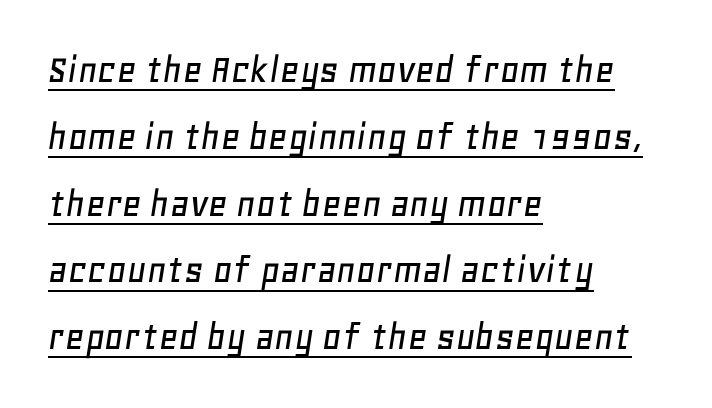
The ragged edge is on the right, which tells us the setting is flush left. The whole block is typeset with a tilt. These lines are rendered in a variable-pitch font. Normally led — the rows are evenly, conventionally spaced. Short note: letters normally spaced.
